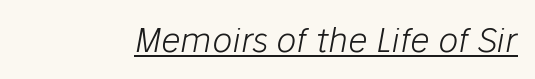
The sample's only ornament is a line tracing under the words. The letters advance in unequal steps, a hallmark of proportional type. Default kerning and tracking; the words read as compact shapes. The font sits on the lighter half of the weight spectrum, regular included.
